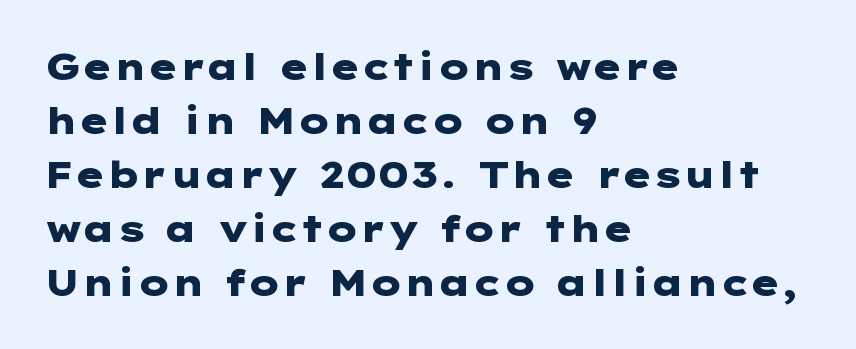
Q: Is the text bold? A: Yes.
Q: Is the text italic (slanted)? A: No, it is upright.
Q: Is the typeface a serif or a sans-serif typeface? A: Sans-serif.
Q: Is the text underlined? A: No.
Q: How is the paragraph aligned? A: Left-aligned.
Q: Is the spacing between letters normal or unusually wide? A: Normal.
Q: Is the spacing between lines tight, normal or loose? A: Normal.
Q: Width (condensed, normal, or wide)? A: Wide.
Q: Stroke contrast? A: Low.
Q: x-height? A: Medium.
